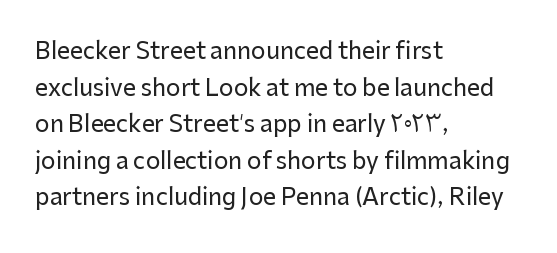
The image shows 23 px text type, upright; set left-aligned, normal line spacing (1.59x), normal letter spacing, not underlined.
